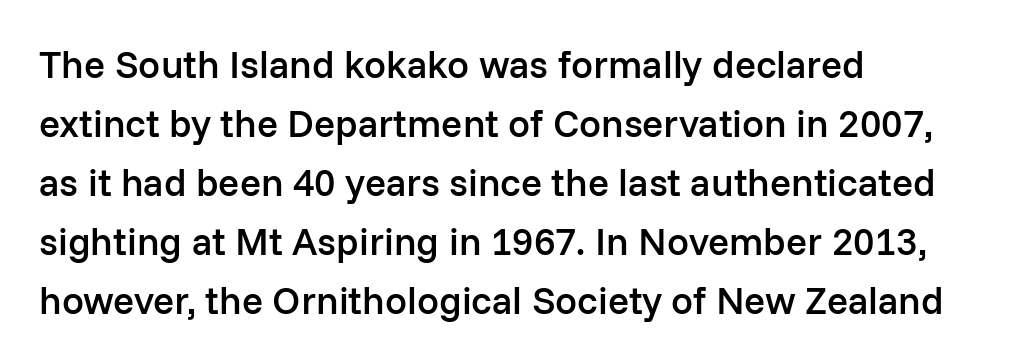
The image shows 39 px semibold sans-serif type, upright; set left-aligned, normal line spacing (1.51x), normal letter spacing, not underlined; low stroke contrast and a medium x-height.
